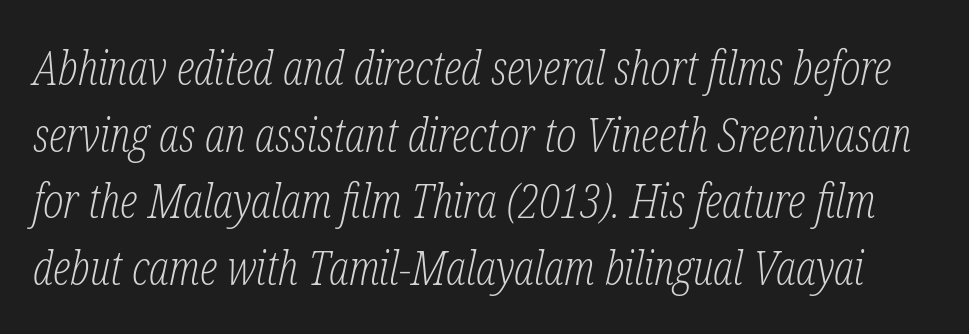
Plain, unruled lines of type. The vertical gap from one line to the next is medium. Heaviness? Minimal to ordinary, like unemphasized prose. The face used here is proportionally spaced, like ordinary book or web type.
